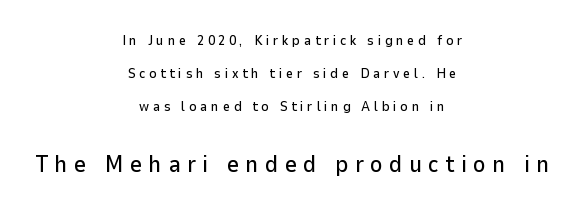
{"italic": "no", "underline": "no", "align": "center", "line_spacing": "loose", "line_spacing_ratio": 2.34, "letter_spacing": "wide", "letter_spacing_em": 0.26, "larger_block": "second", "size_ratio": 1.71, "glyph_px": 24}
